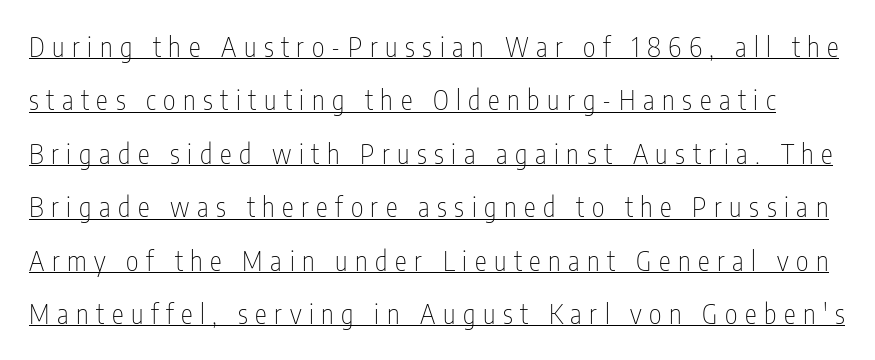
{"italic": "no", "bold": "no", "underline": "yes", "line_spacing": "loose", "line_spacing_ratio": 1.98, "letter_spacing": "wide", "letter_spacing_em": 0.28, "glyph_px": 27}
